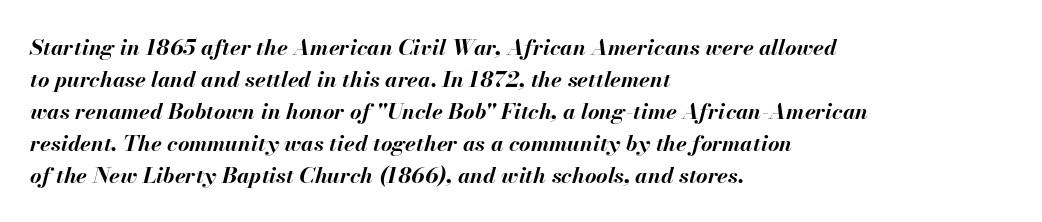
Q: Is the text bold? A: Yes.
Q: Is the text italic (slanted)? A: Yes, it leans right by about 13 degrees.
Q: Is the text underlined? A: No.
Q: How is the paragraph aligned? A: Left-aligned.
Q: Is the spacing between letters normal or unusually wide? A: Normal.
Q: Is the spacing between lines tight, normal or loose? A: Normal.
